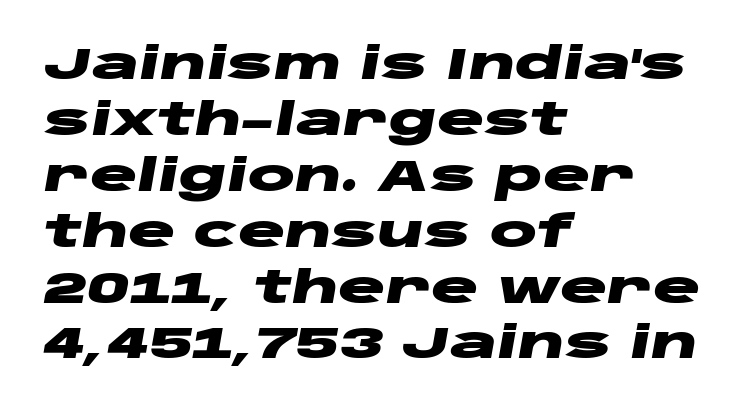
The image shows 44 px heavy, wide type, italic (leaning right); set left-aligned, normal line spacing (1.27x), normal letter spacing, not underlined; low stroke contrast and a large x-height.
